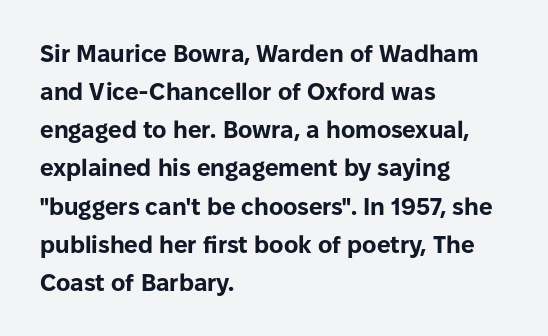
Any mark beneath the type? The region is blank. The letters stand upright; this is a roman face. The type is set solid horizontally, with unmodified tracking. Which margin do the lines hug? The left one — the right edge is uneven. The rendering uses a bold face; every stroke is thick and dark.
